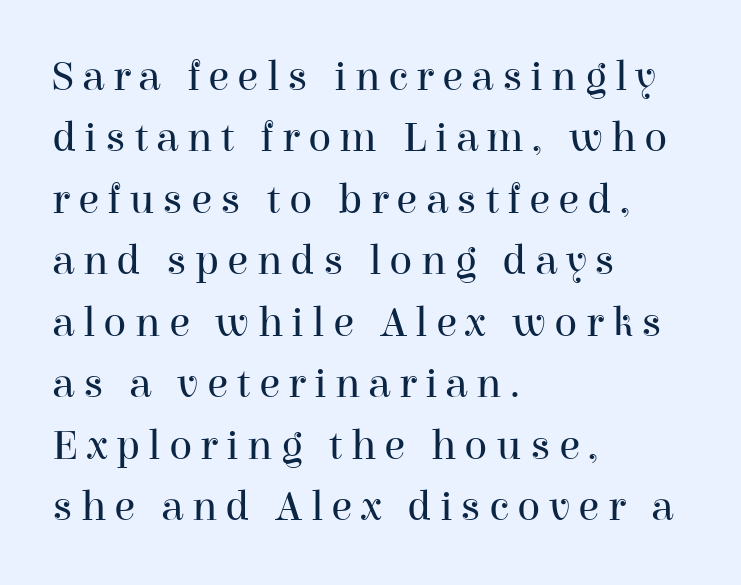
{"serif": "yes", "italic": "no", "bold": "no", "weight": "regular", "width": "normal", "stroke_contrast": "high", "x_height": "medium", "monospaced": "no", "underline": "no", "align": "left", "line_spacing": "normal", "line_spacing_ratio": 1.43, "glyph_px": 43}
